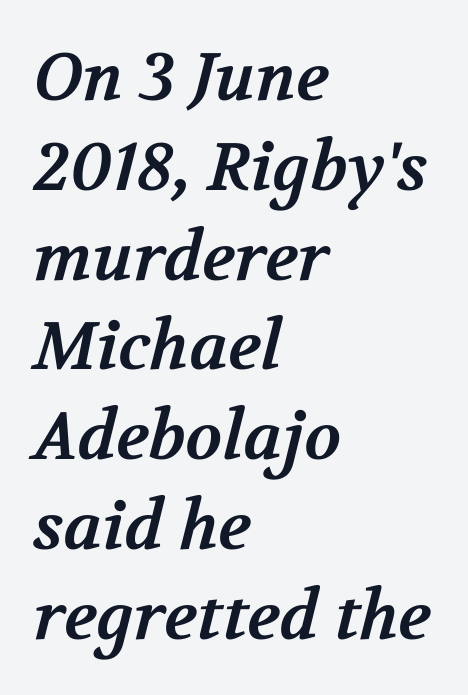
The type family on display is of the serif kind. Its strokes are broad and dark, the hallmark of bold type. The specimen omits any rule beneath the text block's lines. Regular leading. Tracking value appears to be zero — textbook default spacing.
